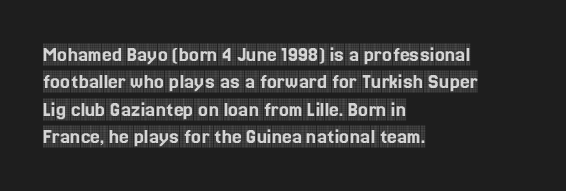
The image shows 22 px text type, upright; set left-aligned, line spacing 1.24x, normal letter spacing, not underlined.
